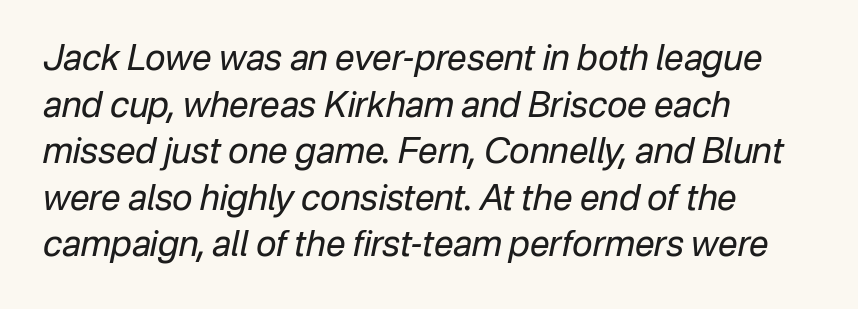
Q: Is the text bold? A: No.
Q: Is the text italic (slanted)? A: Yes, it leans right by about 12 degrees.
Q: Is the text underlined? A: No.
Q: How is the paragraph aligned? A: Left-aligned.
Q: Is the spacing between letters normal or unusually wide? A: Normal.
Q: Is the spacing between lines tight, normal or loose? A: Normal.
Q: Width (condensed, normal, or wide)? A: Normal.
Q: Stroke contrast? A: Low.
Q: x-height? A: Medium.
Q: Monospaced? A: No.
